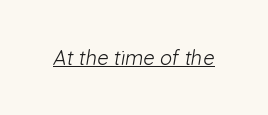
{"bold": "no", "underline": "yes", "letter_spacing": "normal", "letter_spacing_em": 0.0, "glyph_px": 20}
